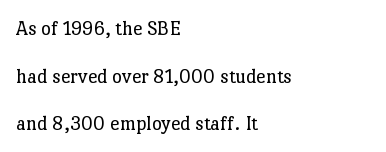
{"italic": "no", "bold": "no", "underline": "no", "align": "left", "line_spacing": "loose", "line_spacing_ratio": 2.27, "letter_spacing": "normal", "letter_spacing_em": 0.0, "glyph_px": 21}
